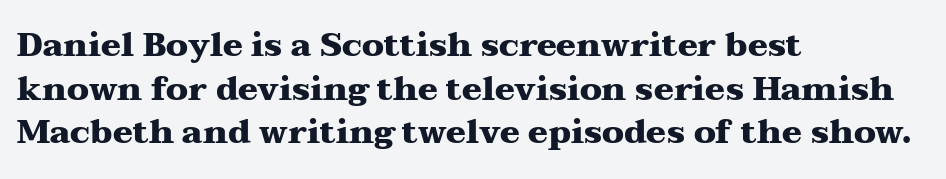
The image shows 33 px heavy, wide serif type, upright; set left-aligned, normal line spacing (1.32x), normal letter spacing, not underlined; medium stroke contrast and a medium x-height.
